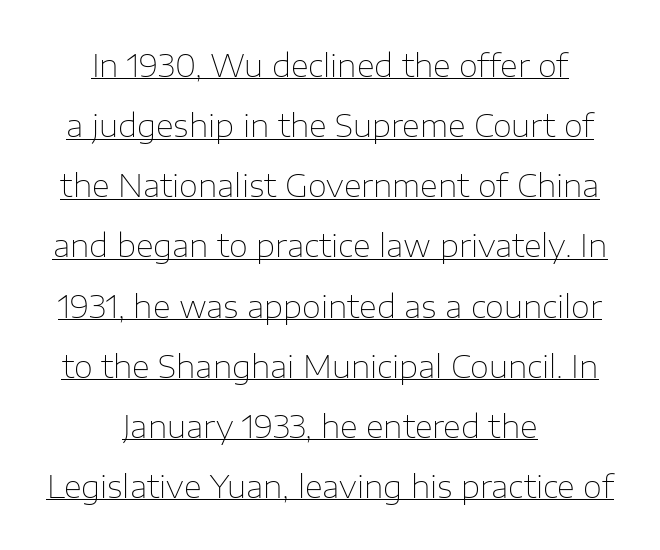
Do the characters align in a grid? No, the font is proportional. Check where the strokes stop: nothing finishes them off — pure sans. These glyphs show unthickened strokes, regular width or finer. Decoration check: the copy is underlined. The rendering positions every line midway between the sides.
